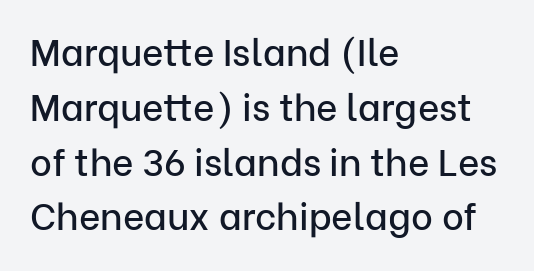
Q: Is the text italic (slanted)? A: No, it is upright.
Q: Is the typeface a serif or a sans-serif typeface? A: Sans-serif.
Q: Is the text underlined? A: No.
Q: How is the paragraph aligned? A: Left-aligned.
Q: Is the spacing between letters normal or unusually wide? A: Normal.
Q: Is the spacing between lines tight, normal or loose? A: Normal.
Q: Width (condensed, normal, or wide)? A: Normal.
Q: Stroke contrast? A: Low.
Q: x-height? A: Medium.
Q: Monospaced? A: No.
